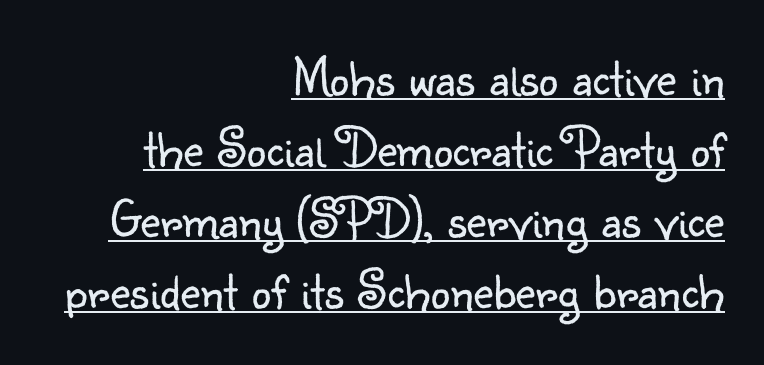
Q: Is the text bold? A: No.
Q: Is the text italic (slanted)? A: No, it is upright.
Q: Is the typeface a serif or a sans-serif typeface? A: Sans-serif.
Q: Is the text underlined? A: Yes.
Q: How is the paragraph aligned? A: Right-aligned.
Q: Is the spacing between letters normal or unusually wide? A: Normal.
Q: Is the spacing between lines tight, normal or loose? A: Normal.
Q: Width (condensed, normal, or wide)? A: Normal.
Q: Stroke contrast? A: Low.
Q: x-height? A: Small.
Q: Monospaced? A: No.
